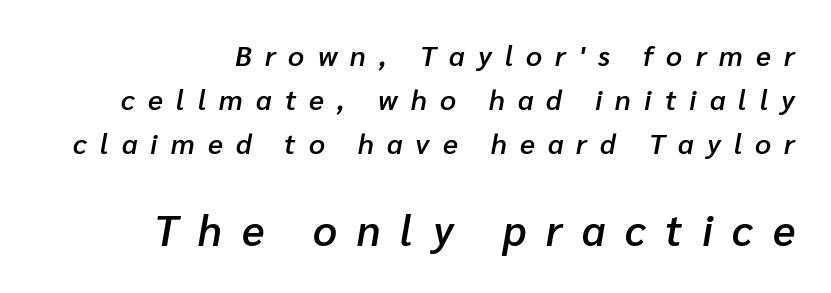
{"italic": "yes", "lean": "right", "slant_degrees": 10, "bold": "semi", "weight": "semibold", "width": "normal", "stroke_contrast": "low", "x_height": "medium", "monospaced": "no", "underline": "no", "align": "right", "line_spacing": "normal", "line_spacing_ratio": 1.57, "letter_spacing": "wide", "letter_spacing_em": 0.47, "larger_block": "second", "size_ratio": 1.5, "glyph_px": 42}
